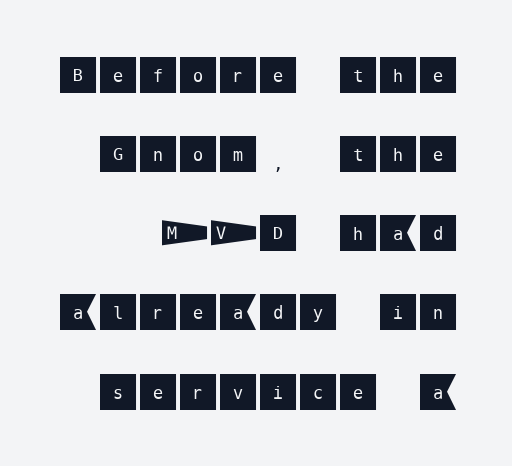
Honestly, there is no underline to notice here at all. Spacing between characters is what you'd get straight out of the box. The type family on display is of the sans-serif kind. Short and long lines alike share a common ending point at right. Italic: no, the glyphs are upright roman.
